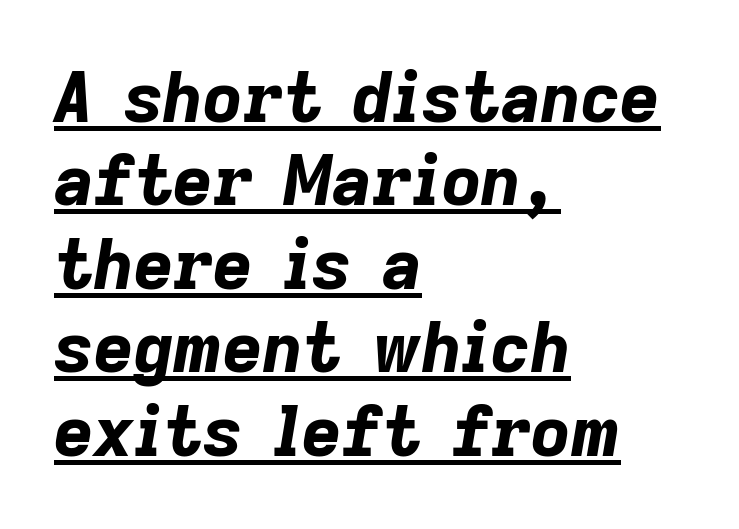
{"italic": "yes", "lean": "right", "slant_degrees": 9, "bold": "yes", "weight": "bold", "width": "normal", "stroke_contrast": "low", "x_height": "medium", "monospaced": "no", "underline": "yes", "align": "left", "line_spacing_ratio": 1.21, "letter_spacing": "normal", "letter_spacing_em": 0.0, "glyph_px": 69}
